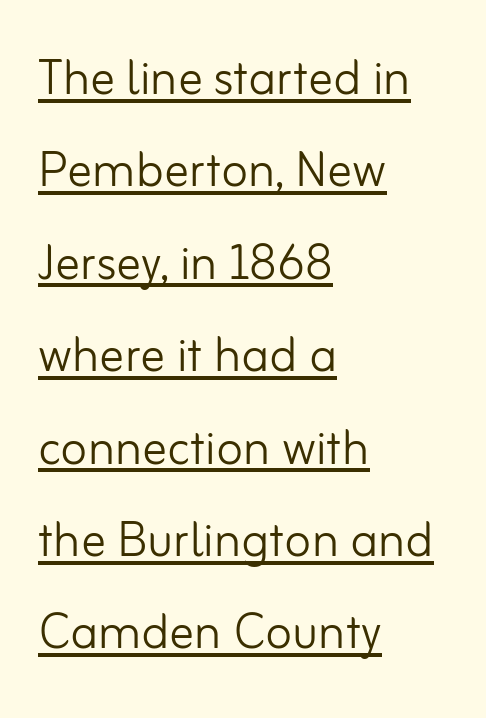
{"serif": "no", "italic": "no", "bold": "no", "weight": "light", "width": "normal", "stroke_contrast": "low", "x_height": "small", "monospaced": "no", "underline": "yes", "align": "left", "line_spacing": "normal", "line_spacing_ratio": 1.49, "letter_spacing": "normal", "letter_spacing_em": 0.0, "glyph_px": 62}
